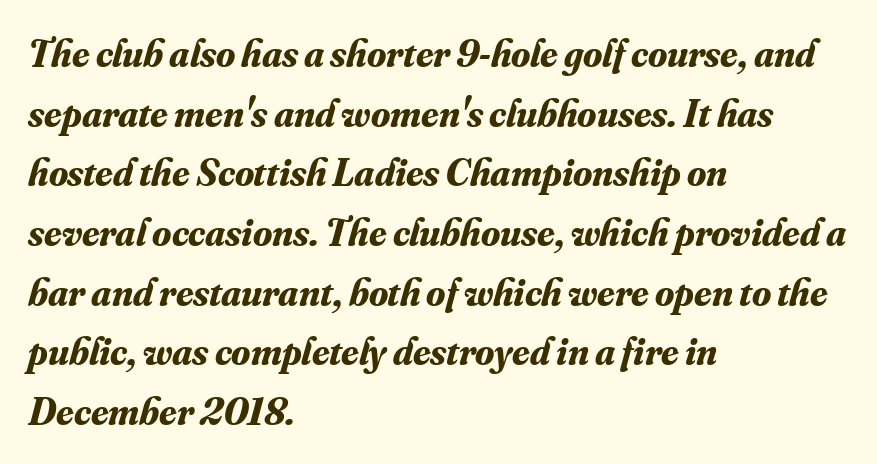
The image shows 39 px bold serif type, italic (leaning right); set left-aligned, normal line spacing (1.53x), normal letter spacing, not underlined; medium stroke contrast and a small x-height.
